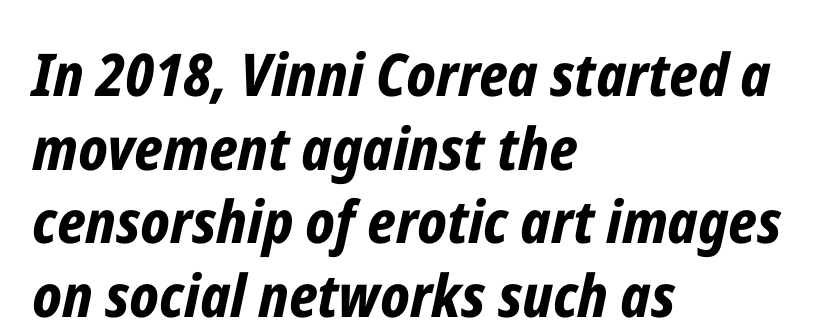
Any mark beneath the type? The region is blank. Evenly set lines give the paragraph a standard silhouette. How are the letters spaced? Ordinarily, with no added tracking. Observe the lean: these are italic letterforms.
